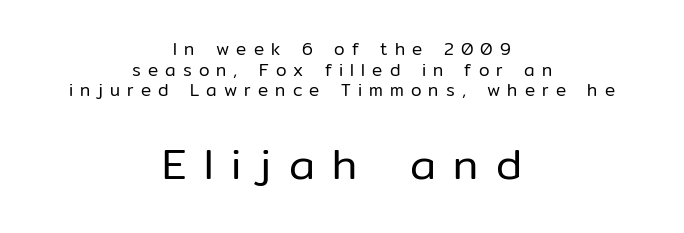
The lower block of text is set noticeably larger than the block above it. Proportional: the letters do not fall into vertical columns. Tracking value appears strongly positive — letters spread wide. In terms of posture, this sample is upright. Short and long lines alike share a common midpoint.
